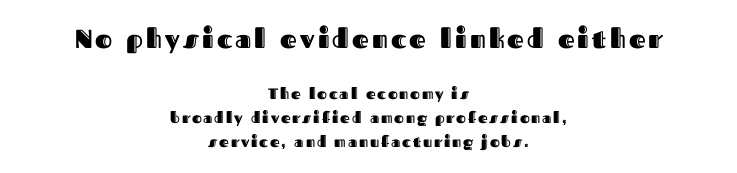
{"italic": "no", "underline": "no", "align": "center", "line_spacing": "normal", "line_spacing_ratio": 1.59, "larger_block": "first", "size_ratio": 1.73, "glyph_px": 26}
